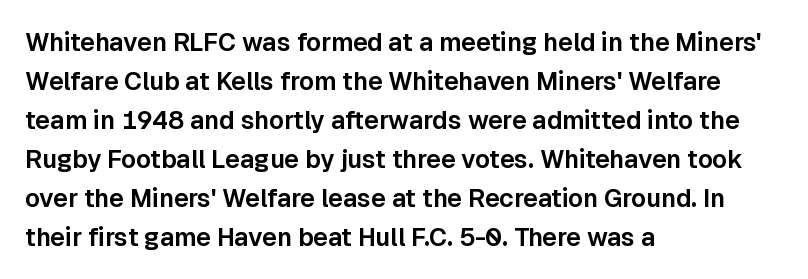
Q: Is the text italic (slanted)? A: No, it is upright.
Q: Is the text underlined? A: No.
Q: How is the paragraph aligned? A: Left-aligned.
Q: Is the spacing between letters normal or unusually wide? A: Normal.
Q: Is the spacing between lines tight, normal or loose? A: Normal.
